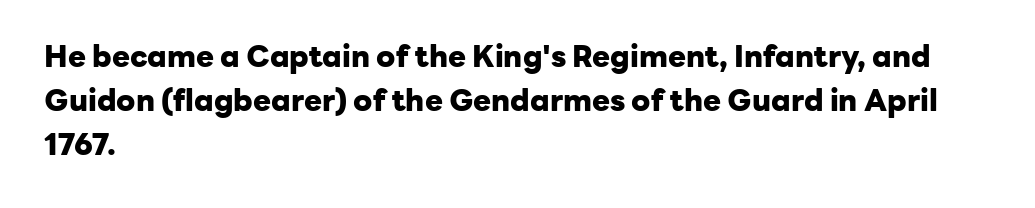
The image shows 30 px heavy sans-serif type, upright; set left-aligned, normal line spacing (1.47x), normal letter spacing, not underlined; low stroke contrast and a medium x-height.
